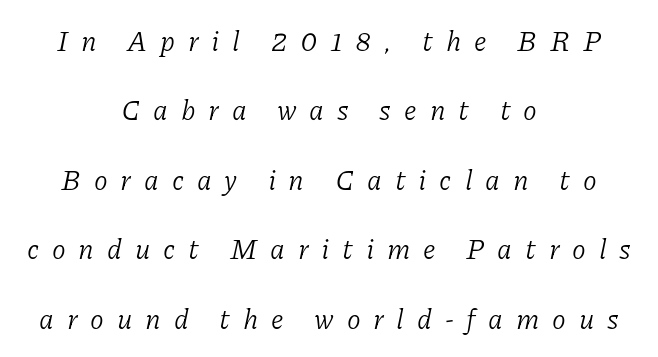
Is the type slanted? Yes — the strokes lean at a clear angle. You can tell from the footed stems that serif type was used. The string is rendered with underlining switched off. Spacing verdict: proportional, widths tailored to each character. The rendering uses a large line-height, opening up the rows. Visually the block forms a symmetrical silhouette, jagged on both flanks.
